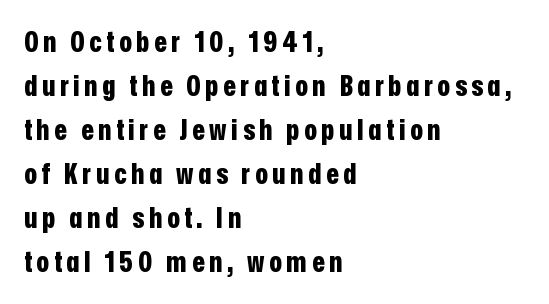
{"serif": "no", "italic": "no", "bold": "yes", "weight": "bold", "width": "condensed", "stroke_contrast": "low", "x_height": "medium", "monospaced": "no", "underline": "no", "align": "left", "line_spacing": "normal", "line_spacing_ratio": 1.52, "glyph_px": 29}
